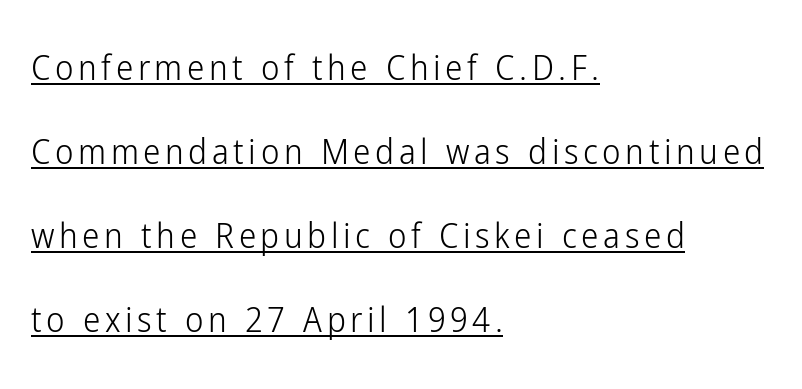
{"serif": "no", "italic": "no", "bold": "no", "weight": "light", "width": "condensed", "stroke_contrast": "low", "x_height": "medium", "monospaced": "no", "underline": "yes", "align": "left", "line_spacing": "loose", "line_spacing_ratio": 2.4, "glyph_px": 35}
